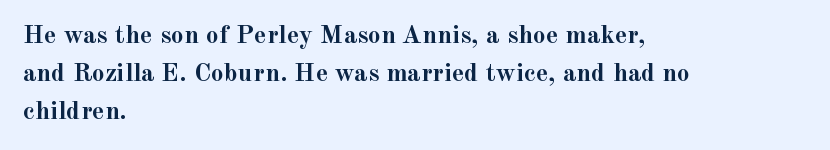
{"italic": "no", "bold": "yes", "underline": "no", "align": "left", "line_spacing": "normal", "line_spacing_ratio": 1.47, "letter_spacing": "normal", "letter_spacing_em": 0.0, "glyph_px": 26}
